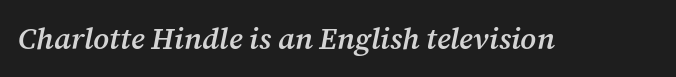
Q: Is the text bold? A: Semi-bold.
Q: Is the text italic (slanted)? A: Yes, it leans right by about 12 degrees.
Q: Is the typeface a serif or a sans-serif typeface? A: Serif.
Q: Is the text underlined? A: No.
Q: Is the spacing between letters normal or unusually wide? A: Normal.
Q: Width (condensed, normal, or wide)? A: Normal.
Q: Stroke contrast? A: Medium.
Q: x-height? A: Medium.
Q: Monospaced? A: No.
